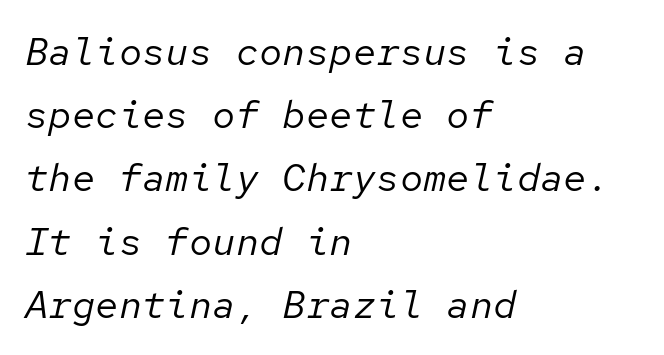
These lines were composed using italics. This reads as an unemphasized weight, regular at the heaviest. This block has exactly the height ordinary leading produces. Looks like terminal output: every glyph gets an equal slot. Default kerning and tracking; the words read as compact shapes.
